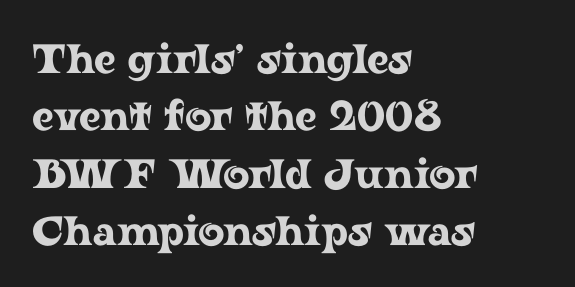
{"serif": "yes", "italic": "no", "width": "wide", "stroke_contrast": "low", "x_height": "medium", "monospaced": "no", "underline": "no", "align": "left", "line_spacing": "normal", "line_spacing_ratio": 1.4, "letter_spacing": "normal", "letter_spacing_em": 0.0, "glyph_px": 41}
